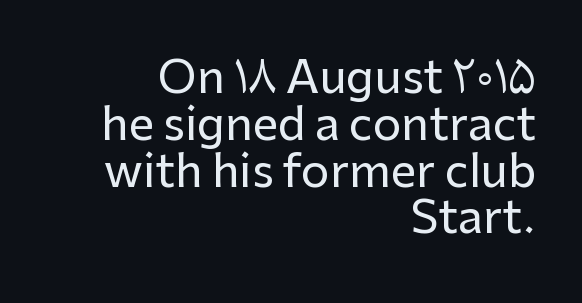
The image shows 45 px sans-serif type, upright; set right-aligned, tight line spacing (1.04x), normal letter spacing, not underlined; low stroke contrast and a medium x-height.
